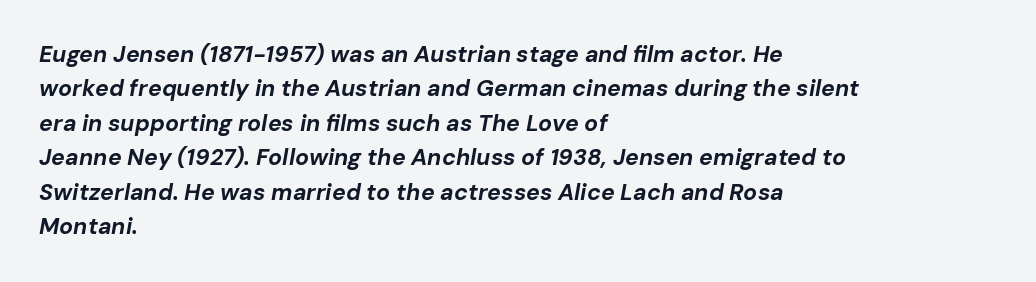
The image shows 23 px bold type, italic (leaning right); set left-aligned, normal line spacing (1.5x), normal letter spacing, not underlined.
